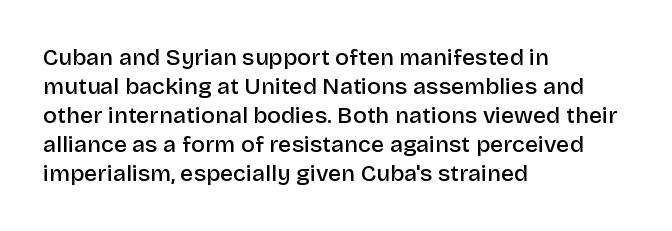
{"italic": "no", "bold": "semi", "underline": "no", "align": "left", "line_spacing": "normal", "line_spacing_ratio": 1.26, "letter_spacing": "normal", "letter_spacing_em": 0.0, "glyph_px": 23}
